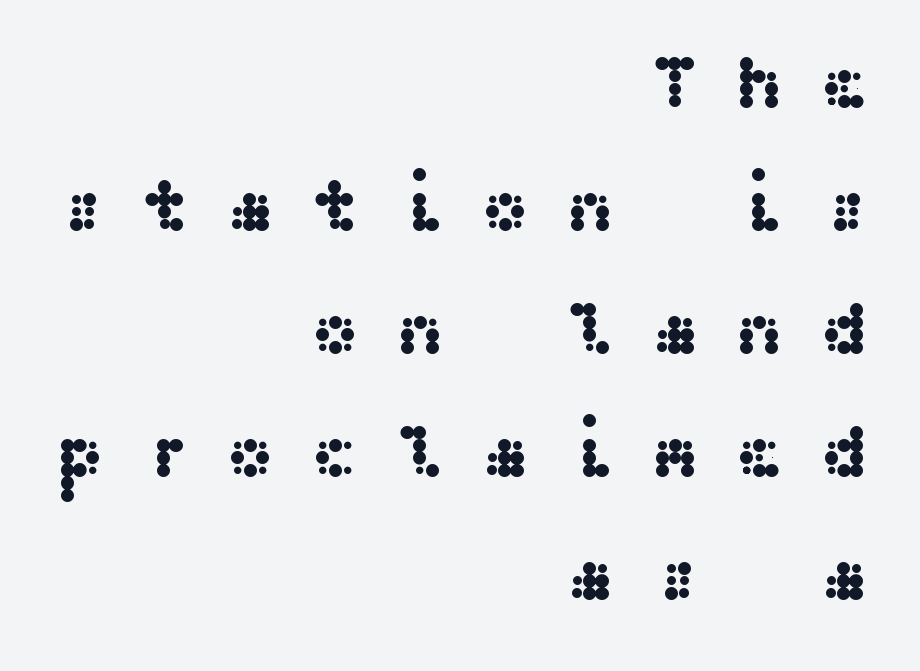
{"serif": "no", "italic": "no", "width": "wide", "stroke_contrast": "medium", "x_height": "medium", "underline": "no", "align": "right", "line_spacing": "normal", "line_spacing_ratio": 1.62, "letter_spacing": "wide", "letter_spacing_em": 0.45, "glyph_px": 76}
